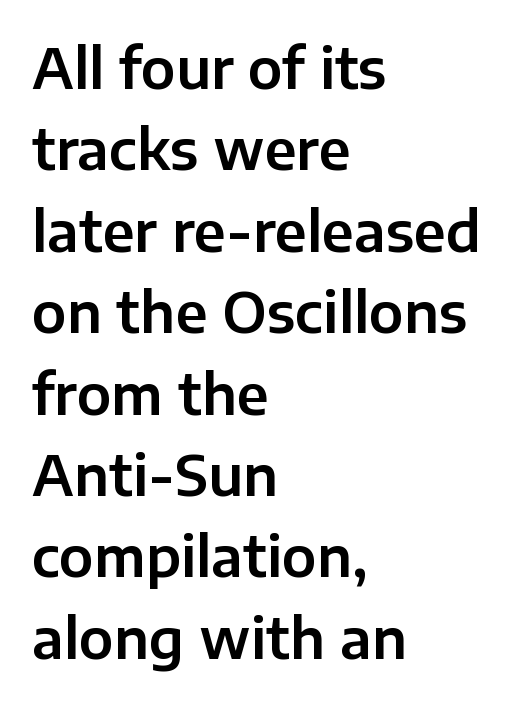
Q: Is the text italic (slanted)? A: No, it is upright.
Q: Is the typeface a serif or a sans-serif typeface? A: Sans-serif.
Q: Is the text underlined? A: No.
Q: How is the paragraph aligned? A: Left-aligned.
Q: Is the spacing between letters normal or unusually wide? A: Normal.
Q: Is the spacing between lines tight, normal or loose? A: Normal.
Q: Width (condensed, normal, or wide)? A: Normal.
Q: Stroke contrast? A: Low.
Q: x-height? A: Medium.
Q: Monospaced? A: No.
